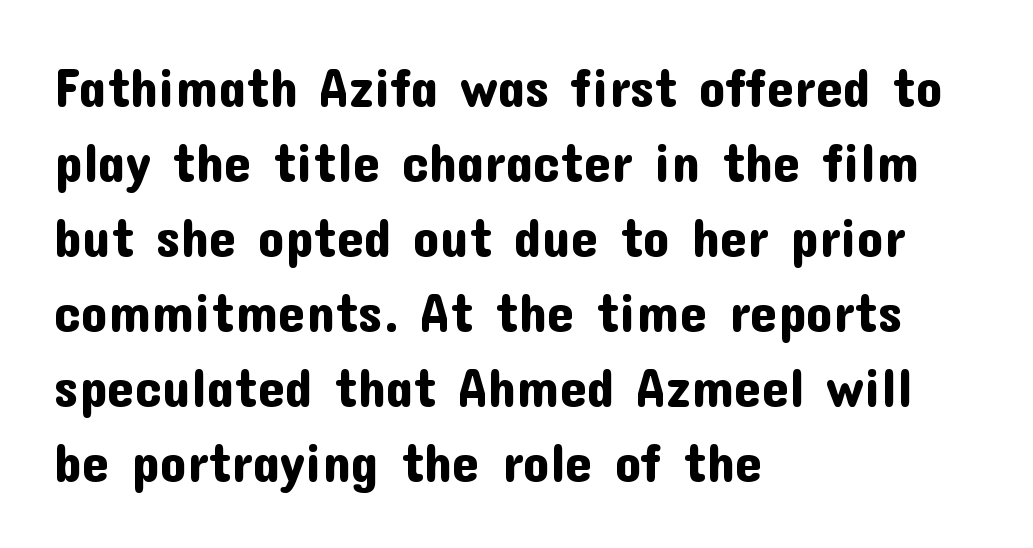
{"serif": "no", "italic": "no", "width": "normal", "stroke_contrast": "low", "x_height": "medium", "monospaced": "no", "underline": "no", "align": "left", "line_spacing": "normal", "line_spacing_ratio": 1.39, "letter_spacing": "normal", "letter_spacing_em": 0.0, "glyph_px": 54}
